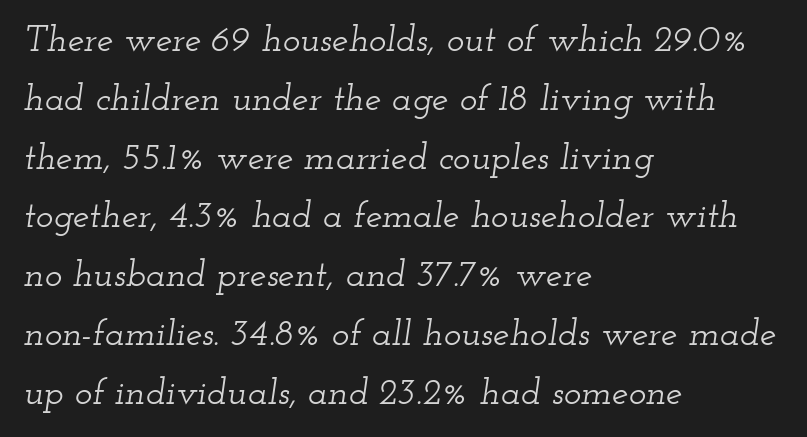
Q: Is the text italic (slanted)? A: Yes, it leans right by about 12 degrees.
Q: Is the typeface a serif or a sans-serif typeface? A: Serif.
Q: Is the text underlined? A: No.
Q: How is the paragraph aligned? A: Left-aligned.
Q: Is the spacing between letters normal or unusually wide? A: Normal.
Q: Is the spacing between lines tight, normal or loose? A: Normal.
Q: Width (condensed, normal, or wide)? A: Wide.
Q: Stroke contrast? A: Low.
Q: x-height? A: Small.
Q: Monospaced? A: No.
